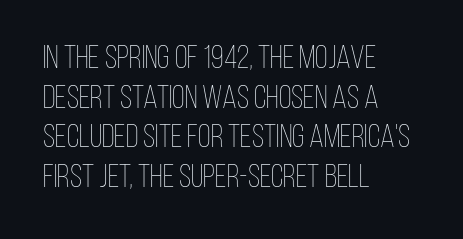
Q: Is the text bold? A: No.
Q: Is the text italic (slanted)? A: No, it is upright.
Q: Is the text underlined? A: No.
Q: How is the paragraph aligned? A: Left-aligned.
Q: Is the spacing between letters normal or unusually wide? A: Normal.
Q: Width (condensed, normal, or wide)? A: Condensed.
Q: Stroke contrast? A: Low.
Q: x-height? A: Large.
Q: Monospaced? A: No.
